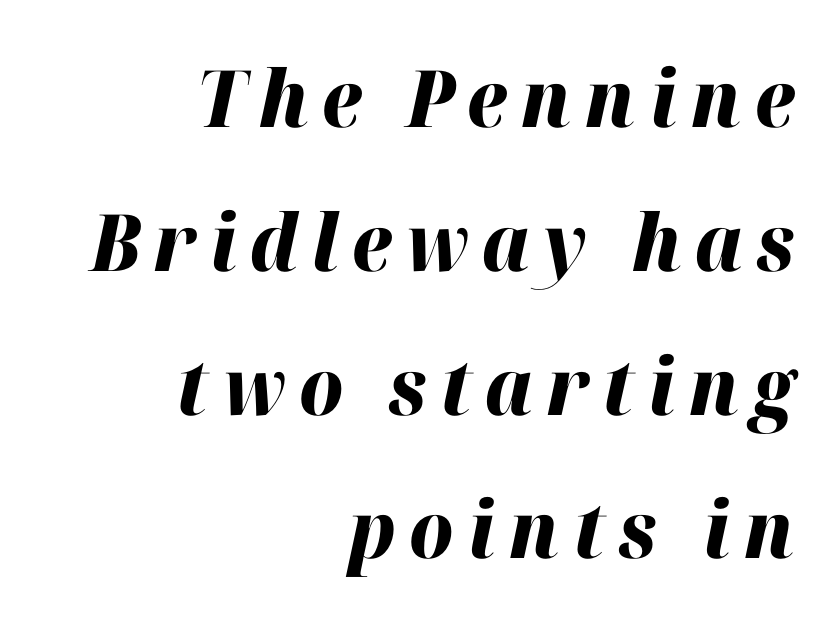
{"italic": "yes", "lean": "right", "slant_degrees": 12, "bold": "yes", "weight": "heavy", "width": "normal", "stroke_contrast": "high", "x_height": "medium", "monospaced": "no", "underline": "no", "align": "right", "line_spacing_ratio": 1.82, "glyph_px": 79}
